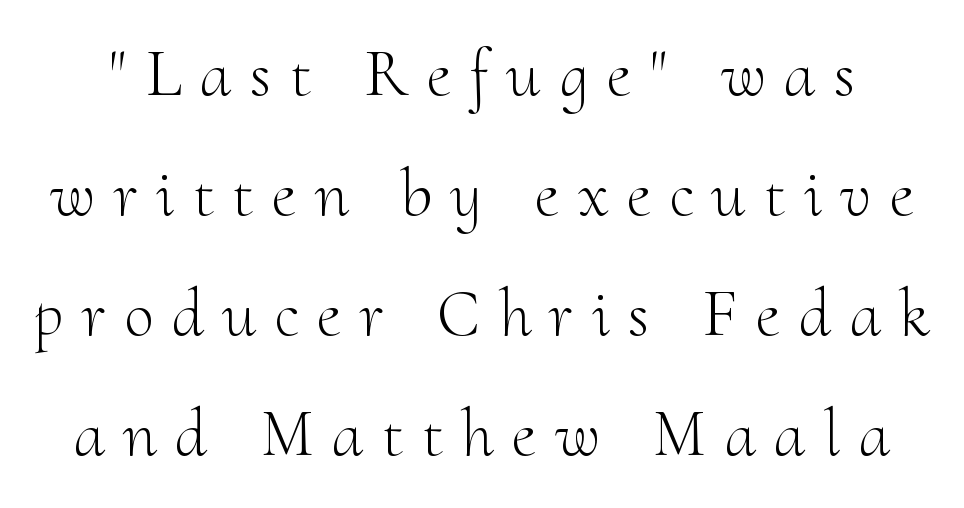
Q: Is the text bold? A: No.
Q: Is the text italic (slanted)? A: No, it is upright.
Q: Is the typeface a serif or a sans-serif typeface? A: Serif.
Q: Is the text underlined? A: No.
Q: Is the spacing between letters normal or unusually wide? A: Unusually wide.
Q: Width (condensed, normal, or wide)? A: Normal.
Q: Stroke contrast? A: Medium.
Q: x-height? A: Small.
Q: Monospaced? A: No.
